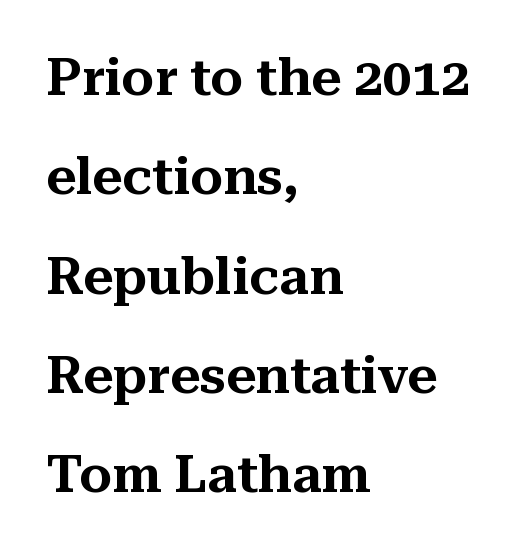
The image shows 52 px serif type, upright; set left-aligned, loose line spacing (1.91x), normal letter spacing, not underlined; medium stroke contrast and a medium x-height.
